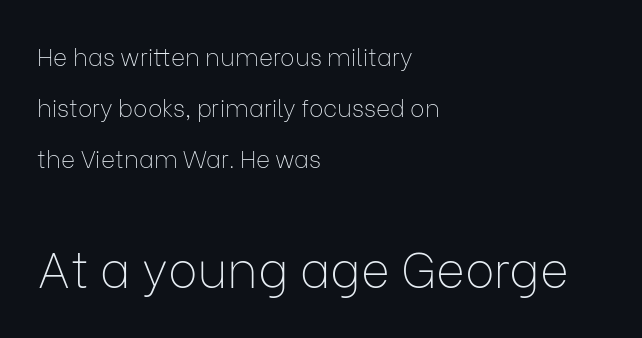
The image shows 49 px thin sans-serif type, upright; set left-aligned, loose line spacing (2.12x), normal letter spacing, not underlined; the second (bottom) block is 2.04x larger; low stroke contrast and a medium x-height.
